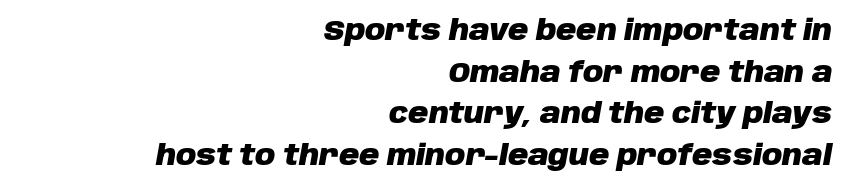
{"italic": "yes", "lean": "right", "slant_degrees": 10, "bold": "yes", "weight": "heavy", "width": "normal", "stroke_contrast": "low", "x_height": "large", "monospaced": "no", "underline": "no", "align": "right", "line_spacing": "normal", "line_spacing_ratio": 1.49, "letter_spacing": "normal", "letter_spacing_em": 0.0, "glyph_px": 28}
